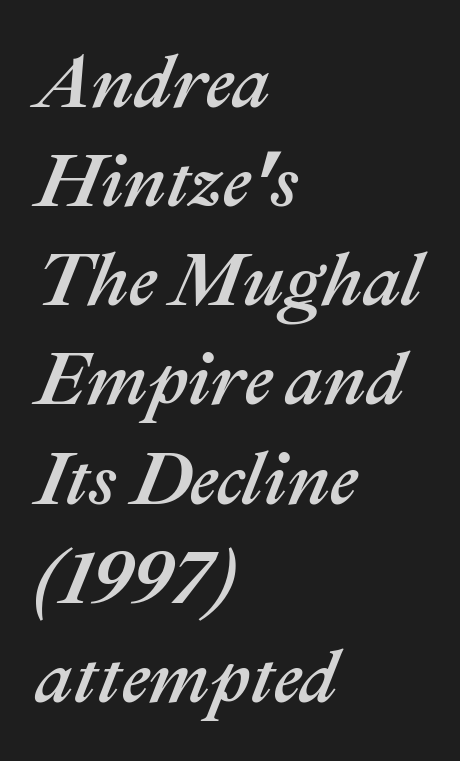
Tall strokes in this sample are angled rather than plumb. Rows of type keep a routine distance in the vertical direction. Default kerning and tracking; the words read as compact shapes. Layout note: lines flush left.
